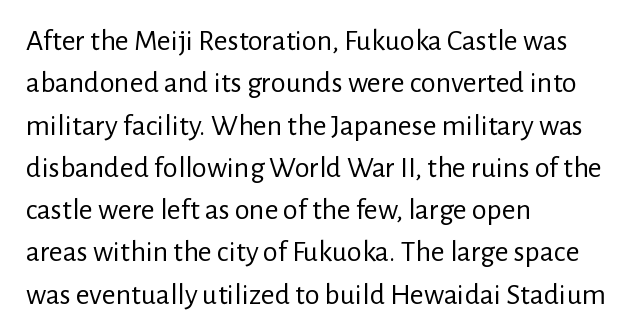
This rendering features lettering with no underline. Each letter keeps its own natural width here, so spacing adapts to shape. This block has exactly the height ordinary leading produces. Unlike a traditional serif, this face leaves its strokes unadorned.
